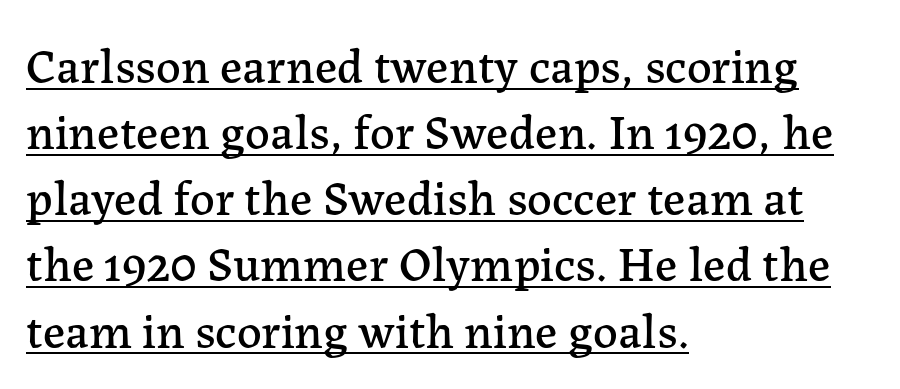
{"serif": "yes", "italic": "no", "width": "normal", "stroke_contrast": "low", "x_height": "medium", "monospaced": "no", "underline": "yes", "align": "left", "line_spacing": "normal", "line_spacing_ratio": 1.35, "letter_spacing": "normal", "letter_spacing_em": 0.0, "glyph_px": 49}
